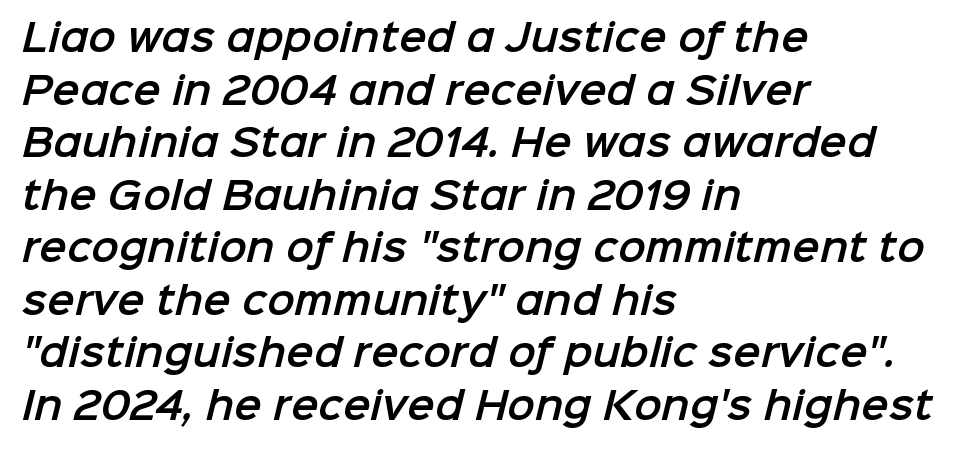
Q: Is the typeface a serif or a sans-serif typeface? A: Sans-serif.
Q: Is the text underlined? A: No.
Q: How is the paragraph aligned? A: Left-aligned.
Q: Is the spacing between letters normal or unusually wide? A: Normal.
Q: Is the spacing between lines tight, normal or loose? A: Normal.
Q: Width (condensed, normal, or wide)? A: Normal.
Q: Stroke contrast? A: Low.
Q: x-height? A: Medium.
Q: Monospaced? A: No.
